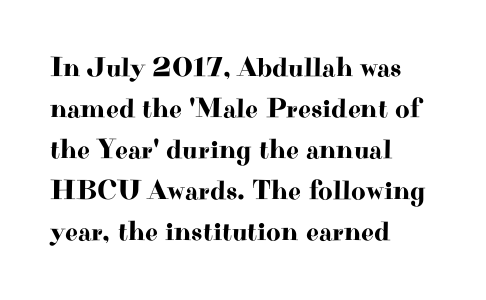
Q: Is the text italic (slanted)? A: No, it is upright.
Q: Is the typeface a serif or a sans-serif typeface? A: Serif.
Q: Is the text underlined? A: No.
Q: How is the paragraph aligned? A: Left-aligned.
Q: Is the spacing between letters normal or unusually wide? A: Normal.
Q: Is the spacing between lines tight, normal or loose? A: Normal.
Q: Width (condensed, normal, or wide)? A: Wide.
Q: Stroke contrast? A: High.
Q: x-height? A: Small.
Q: Monospaced? A: No.
